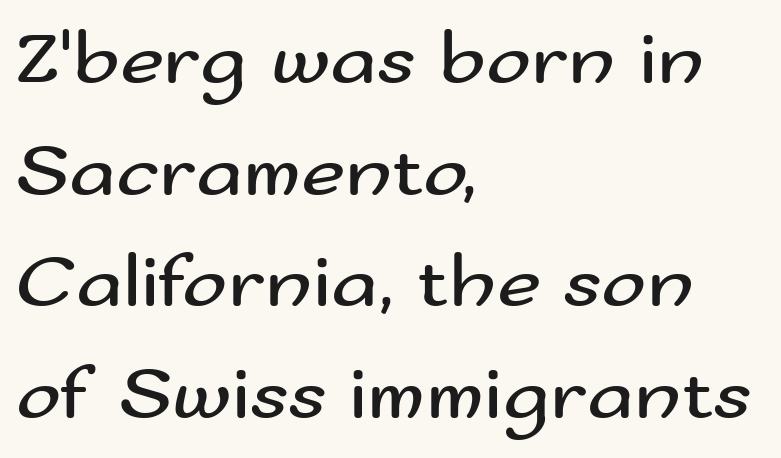
Q: Is the text bold? A: No.
Q: Is the text italic (slanted)? A: No, it is upright.
Q: Is the typeface a serif or a sans-serif typeface? A: Sans-serif.
Q: Is the text underlined? A: No.
Q: How is the paragraph aligned? A: Left-aligned.
Q: Is the spacing between letters normal or unusually wide? A: Normal.
Q: Is the spacing between lines tight, normal or loose? A: Normal.
Q: Width (condensed, normal, or wide)? A: Wide.
Q: Stroke contrast? A: Medium.
Q: x-height? A: Small.
Q: Monospaced? A: No.
